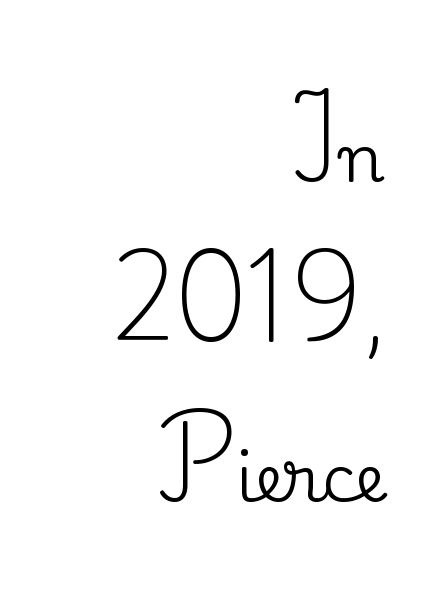
Does the leading feel generous? Absolutely, it's lavish. Standard letterfit; no display-style spreading of the glyphs. In CSS terms this would be text-align: right. Letterform terminals end in serifs throughout the passage. This rendering features lettering with no underline.
